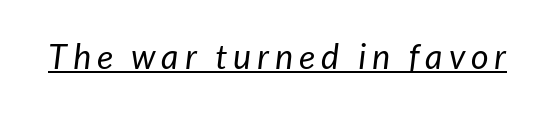
Check where the strokes stop: nothing finishes them off — pure sans. In designer terms, the underline attribute is active on this setting. Is the stroke heavy? The answer is a plain regular-or-lighter. These lines are rendered in a variable-pitch font.
